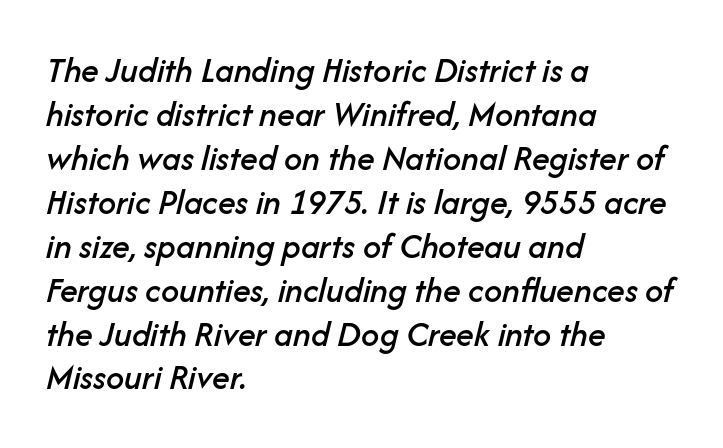
The paragraph shown leans on its left margin. Default kerning and tracking; the words read as compact shapes. The whole block is typeset with a tilt. Here the designer chose a conventional face with non-uniform glyph widths.
